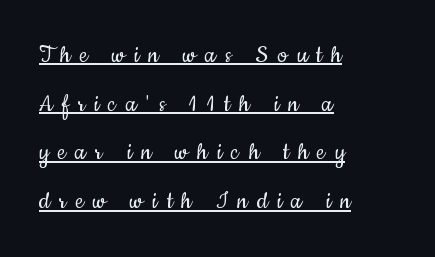
Q: Is the text bold? A: No.
Q: Is the text italic (slanted)? A: Yes.
Q: Is the typeface a serif or a sans-serif typeface? A: Sans-serif.
Q: Is the text underlined? A: Yes.
Q: How is the paragraph aligned? A: Left-aligned.
Q: Is the spacing between letters normal or unusually wide? A: Unusually wide.
Q: Width (condensed, normal, or wide)? A: Condensed.
Q: Stroke contrast? A: Low.
Q: x-height? A: Small.
Q: Monospaced? A: No.
